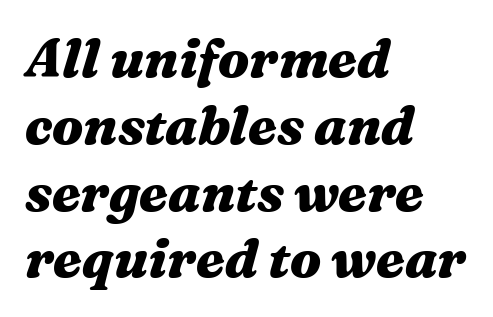
Weight check: bold — yes, fully. Does the lettering tilt? It does — this is italic. Where is the straight margin? On the left. The lines sit at an ordinary, default distance from one another.
